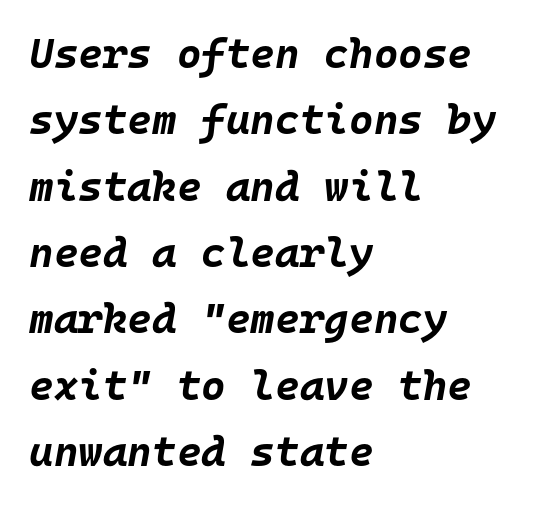
The image shows 42 px bold type, italic (leaning right), monospaced; set left-aligned, normal line spacing (1.58x), normal letter spacing, not underlined; low stroke contrast and a large x-height.
